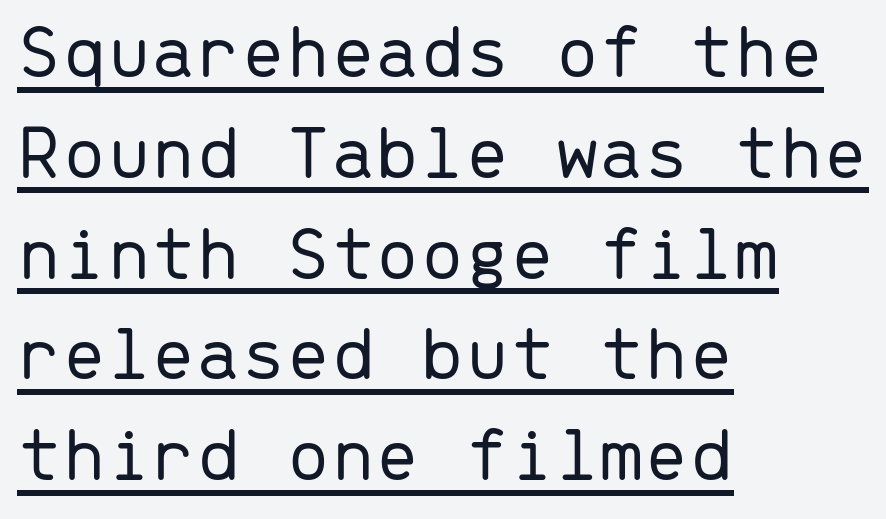
{"serif": "no", "italic": "no", "bold": "no", "weight": "light", "width": "normal", "stroke_contrast": "low", "x_height": "medium", "monospaced": "yes", "underline": "yes", "align": "left", "line_spacing": "normal", "line_spacing_ratio": 1.26, "letter_spacing": "normal", "letter_spacing_em": 0.0, "glyph_px": 80}
